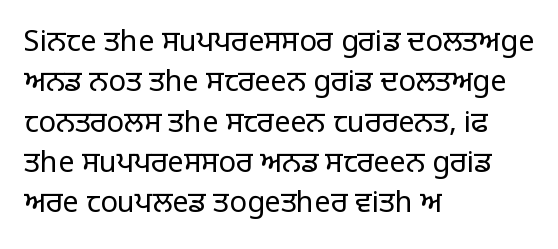
The image shows 29 px regular-weight sans-serif type, upright; set left-aligned, normal line spacing (1.39x), normal letter spacing, not underlined; low stroke contrast and a large x-height.
